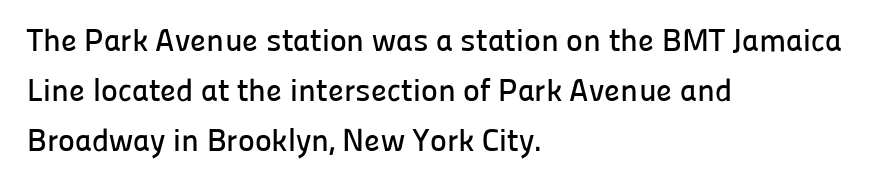
Do the characters align in a grid? No, the font is proportional. Style check: upright. You can tell from the bare stems that sans-serif type was used. This sample is left-justified, so line endings fall wherever the words run out. The gaps between neighbouring characters are ordinary and unremarkable. Interline gaps are of average width in this sample.
